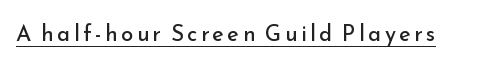
{"italic": "no", "bold": "no", "underline": "yes", "glyph_px": 22}
